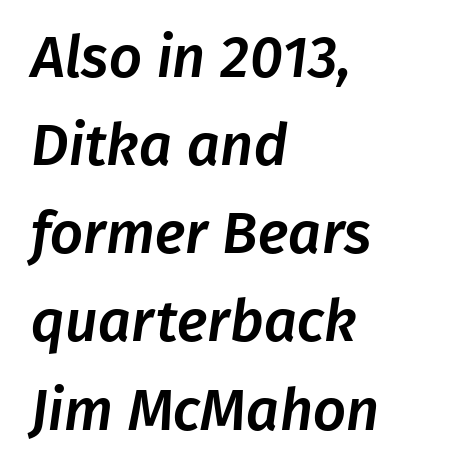
Q: Is the typeface a serif or a sans-serif typeface? A: Sans-serif.
Q: Is the text underlined? A: No.
Q: How is the paragraph aligned? A: Left-aligned.
Q: Is the spacing between letters normal or unusually wide? A: Normal.
Q: Is the spacing between lines tight, normal or loose? A: Normal.
Q: Width (condensed, normal, or wide)? A: Normal.
Q: Stroke contrast? A: Low.
Q: x-height? A: Medium.
Q: Monospaced? A: No.
